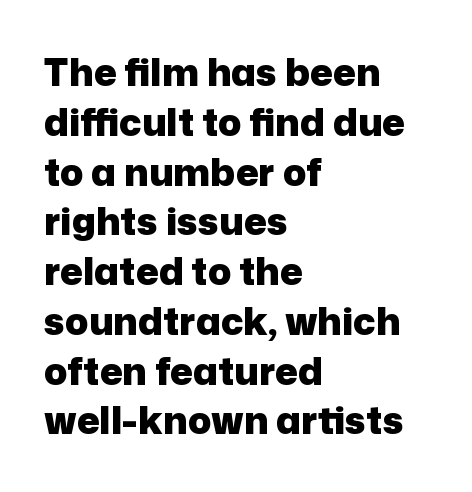
{"serif": "no", "italic": "no", "bold": "yes", "weight": "heavy", "width": "normal", "stroke_contrast": "low", "x_height": "medium", "monospaced": "no", "underline": "no", "align": "left", "line_spacing": "normal", "line_spacing_ratio": 1.31, "letter_spacing": "normal", "letter_spacing_em": 0.0, "glyph_px": 38}
